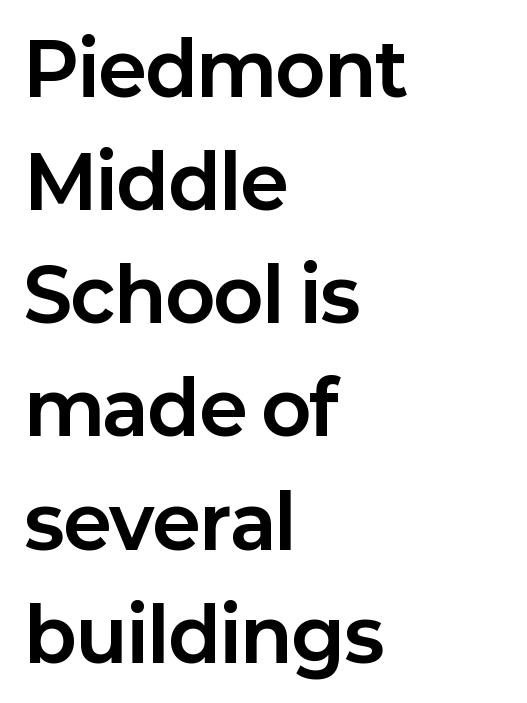
The image shows 73 px bold sans-serif type, upright; set left-aligned, normal line spacing (1.55x), normal letter spacing, not underlined; low stroke contrast and a medium x-height.
